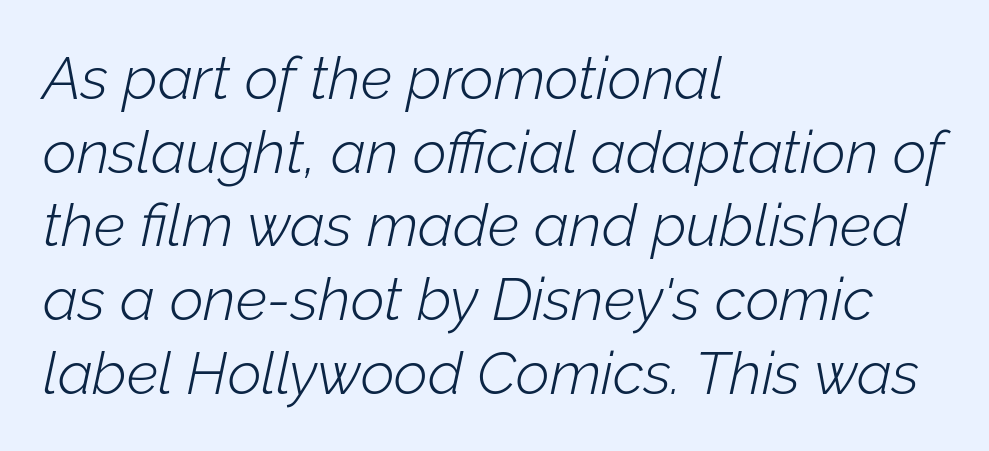
{"italic": "yes", "lean": "right", "slant_degrees": 12, "bold": "no", "weight": "light", "width": "normal", "stroke_contrast": "low", "x_height": "medium", "monospaced": "no", "underline": "no", "align": "left", "line_spacing": "normal", "line_spacing_ratio": 1.25, "letter_spacing": "normal", "letter_spacing_em": 0.0, "glyph_px": 59}
